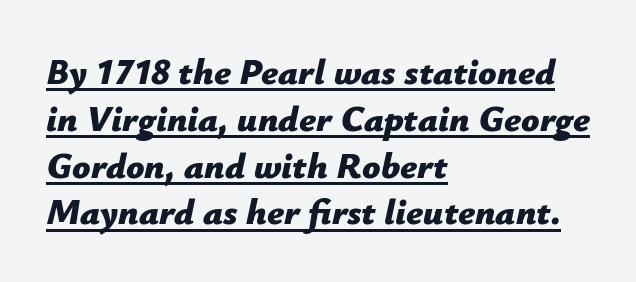
The image shows 36 px bold type, italic (leaning right); set left-aligned, normal line spacing (1.3x), normal letter spacing, underlined; low stroke contrast and a medium x-height.
